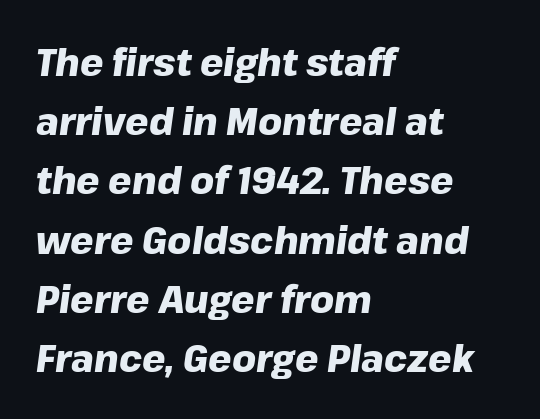
The image shows 37 px heavy type, italic (leaning right); set left-aligned, normal line spacing (1.6x), normal letter spacing, not underlined; low stroke contrast and a medium x-height.
